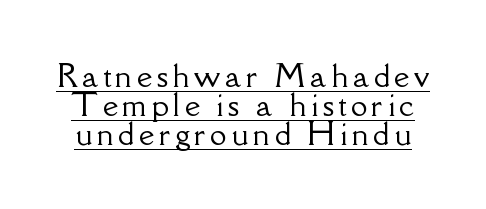
Q: Is the text italic (slanted)? A: No, it is upright.
Q: Is the typeface a serif or a sans-serif typeface? A: Serif.
Q: Is the text underlined? A: Yes.
Q: Is the spacing between lines tight, normal or loose? A: Tight.
Q: Width (condensed, normal, or wide)? A: Normal.
Q: Stroke contrast? A: Low.
Q: x-height? A: Small.
Q: Monospaced? A: No.
